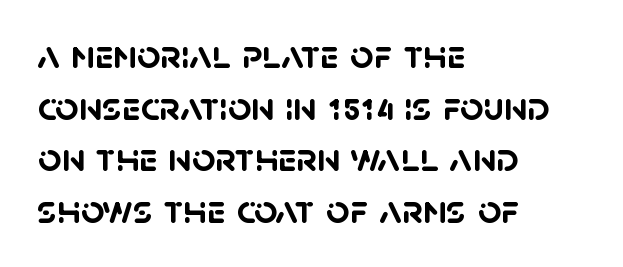
The image shows 41 px semibold sans-serif type; set left-aligned, normal line spacing (1.26x), normal letter spacing, not underlined; low stroke contrast and a large x-height.
